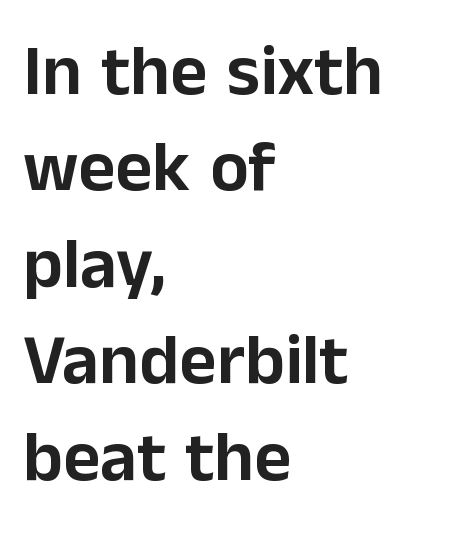
The text block is weighted toward the left margin, trailing off unevenly rightward. This is the regular roman posture of the typeface. Each letter keeps its own natural width here, so spacing adapts to shape. One glance says typical: line gaps are just what's usual. In terms of letterform style, serifs are entirely absent. There is no visible air inserted between adjacent glyphs.
